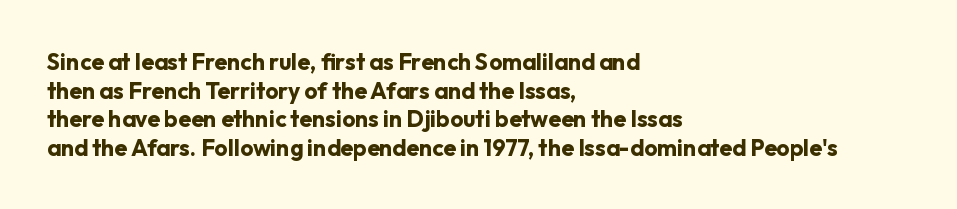
{"italic": "no", "bold": "yes", "underline": "no", "align": "left", "line_spacing_ratio": 1.24, "letter_spacing": "normal", "letter_spacing_em": 0.0, "glyph_px": 23}
